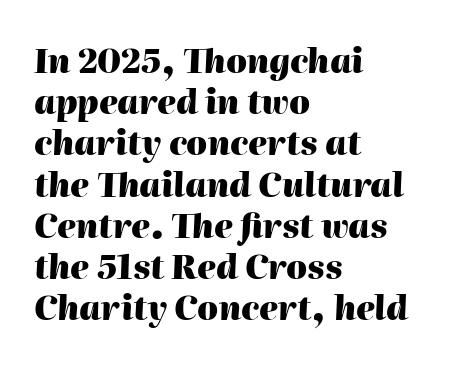
{"italic": "yes", "lean": "right", "slant_degrees": 2, "bold": "yes", "weight": "heavy", "width": "normal", "stroke_contrast": "high", "x_height": "medium", "monospaced": "no", "underline": "no", "align": "left", "line_spacing": "normal", "line_spacing_ratio": 1.25, "letter_spacing": "normal", "letter_spacing_em": 0.0, "glyph_px": 33}
